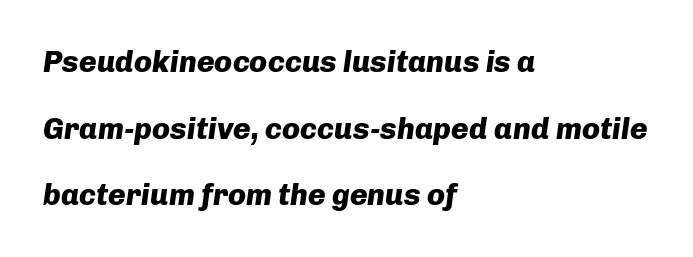
The image shows 30 px heavy type, italic (leaning right); set left-aligned, loose line spacing (2.22x), normal letter spacing, not underlined; low stroke contrast and a medium x-height.
